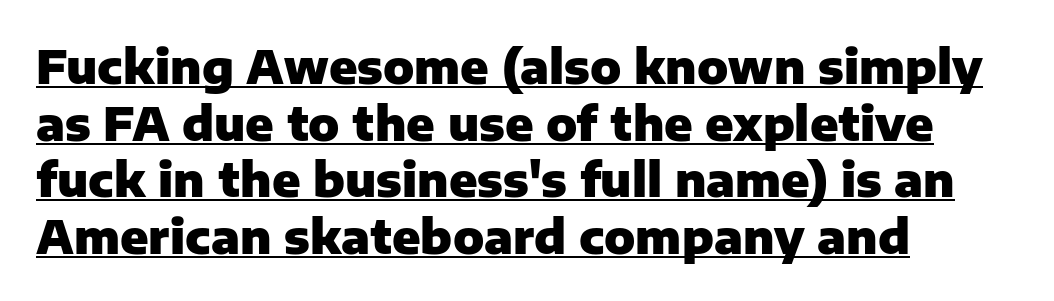
Set as a true bold cut, around the 700 mark. The face used here is rendered with its standard letterfit. A rule runs beneath these lines of type. A student would call this left alignment; a typographer would say flush left, rag right. Observe the absence of serifs on each vertical stroke in this sample. When letters stand straight like this, we call the style roman or upright.
